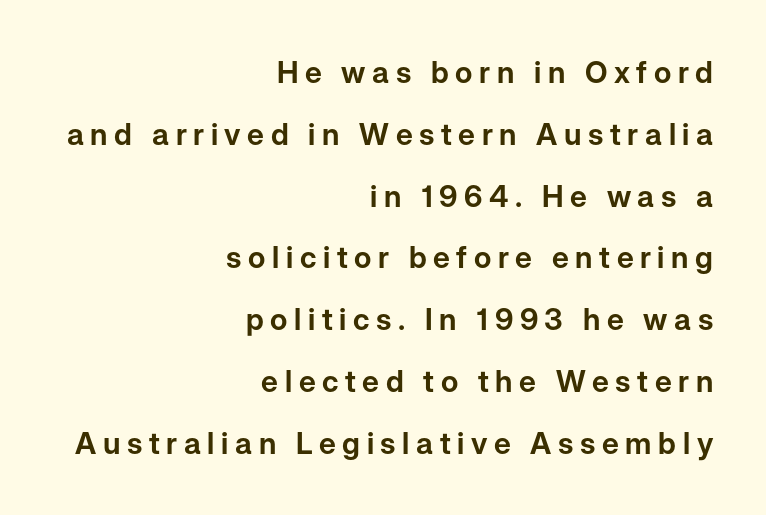
Letterform terminals end flat and unadorned throughout the passage. In terms of leading, this rendering errs on the spacious side. Right-aligned paragraph, ragged on the left. Looks like regular typesetting: each glyph gets only the width it needs. Does the lettering tilt? It doesn't — this is upright.
